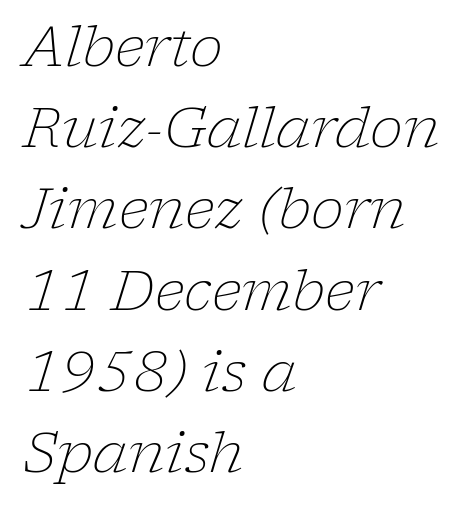
{"serif": "yes", "italic": "yes", "lean": "right", "slant_degrees": 17, "bold": "no", "weight": "light", "width": "normal", "stroke_contrast": "low", "x_height": "medium", "monospaced": "no", "underline": "no", "align": "left", "line_spacing": "normal", "line_spacing_ratio": 1.45, "letter_spacing": "normal", "letter_spacing_em": 0.0, "glyph_px": 56}
